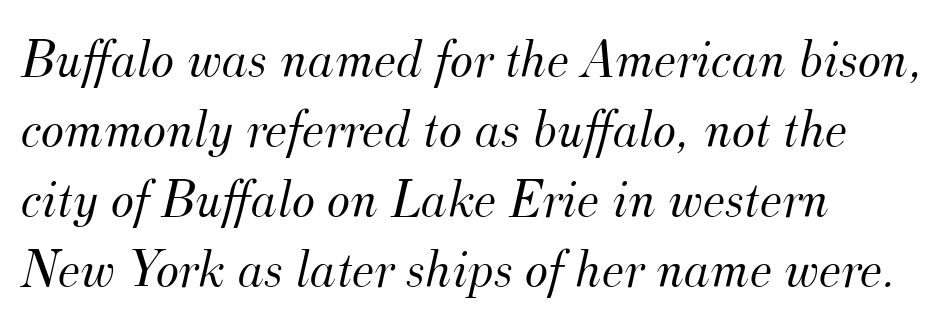
{"serif": "yes", "italic": "yes", "lean": "right", "slant_degrees": 12, "bold": "no", "weight": "light", "width": "normal", "stroke_contrast": "medium", "x_height": "small", "monospaced": "no", "underline": "no", "align": "left", "line_spacing": "normal", "line_spacing_ratio": 1.27, "letter_spacing": "normal", "letter_spacing_em": 0.0, "glyph_px": 55}
